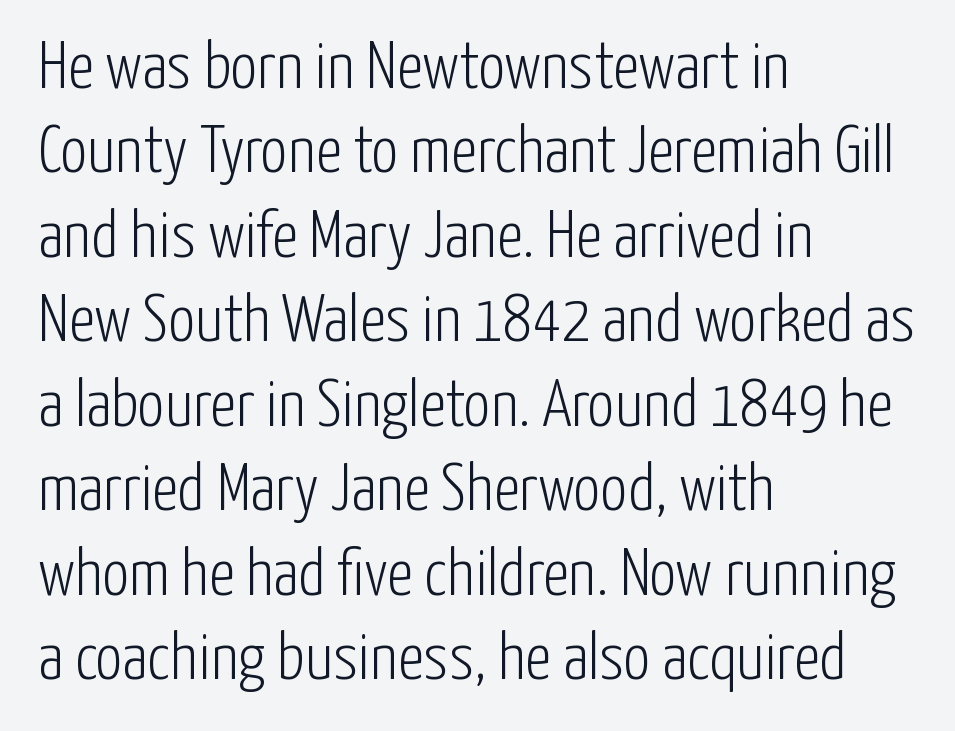
{"serif": "no", "italic": "no", "bold": "no", "weight": "light", "width": "condensed", "stroke_contrast": "low", "x_height": "medium", "monospaced": "no", "underline": "no", "align": "left", "line_spacing": "normal", "line_spacing_ratio": 1.26, "letter_spacing": "normal", "letter_spacing_em": 0.0, "glyph_px": 67}
